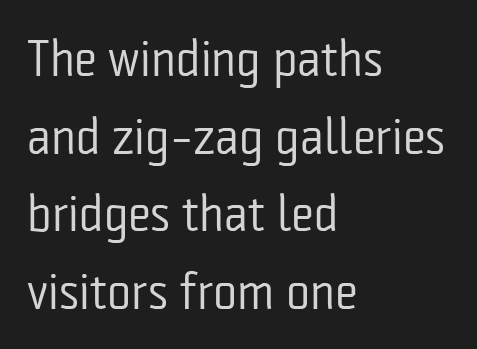
{"serif": "no", "italic": "no", "bold": "no", "weight": "regular", "width": "condensed", "stroke_contrast": "low", "x_height": "medium", "monospaced": "no", "underline": "no", "align": "left", "line_spacing": "normal", "line_spacing_ratio": 1.52, "letter_spacing": "normal", "letter_spacing_em": 0.0, "glyph_px": 51}
